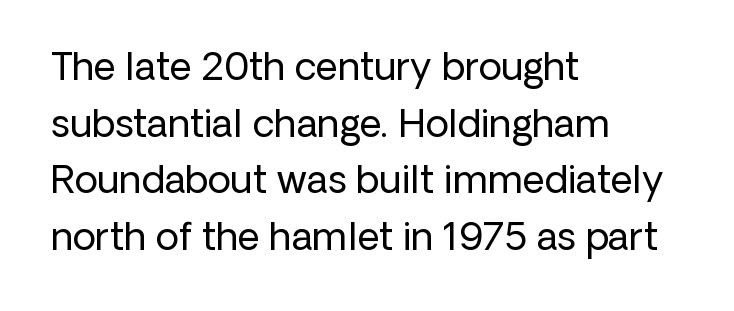
{"serif": "no", "italic": "no", "bold": "no", "weight": "regular", "width": "normal", "stroke_contrast": "low", "x_height": "medium", "monospaced": "no", "underline": "no", "align": "left", "line_spacing": "normal", "line_spacing_ratio": 1.49, "letter_spacing": "normal", "letter_spacing_em": 0.0, "glyph_px": 38}
